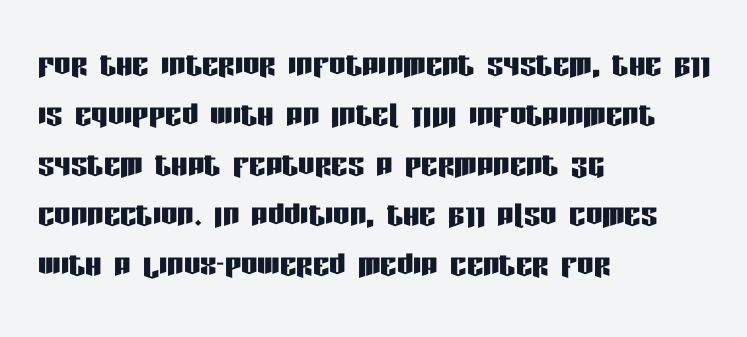
The image shows 41 px condensed sans-serif type, upright; set left-aligned, line spacing 1.22x, normal letter spacing, not underlined; low stroke contrast and a large x-height.
